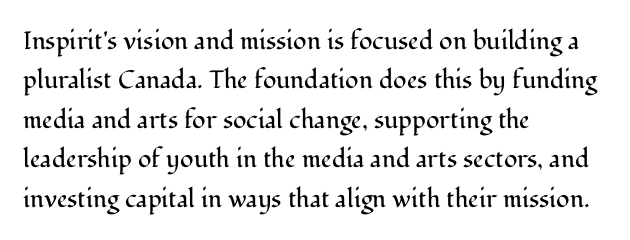
Q: Is the text bold? A: No.
Q: Is the text italic (slanted)? A: No, it is upright.
Q: Is the text underlined? A: No.
Q: How is the paragraph aligned? A: Left-aligned.
Q: Is the spacing between letters normal or unusually wide? A: Normal.
Q: Is the spacing between lines tight, normal or loose? A: Normal.
